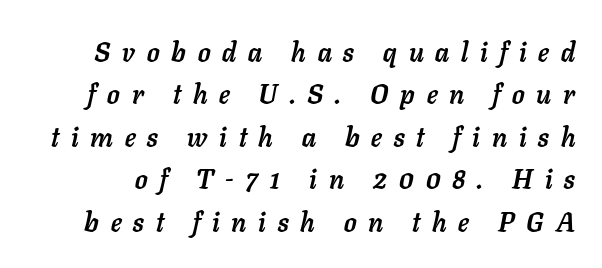
In terms of letterspacing, this is a distinctly airy, spread setting. Letters rest on an invisible, unmarked baseline. A full-strength bold gives these letters their thick strokes. You can tell it's italic because the verticals aren't actually vertical. The rendering uses a moderate line-height, typical for paragraphs.
